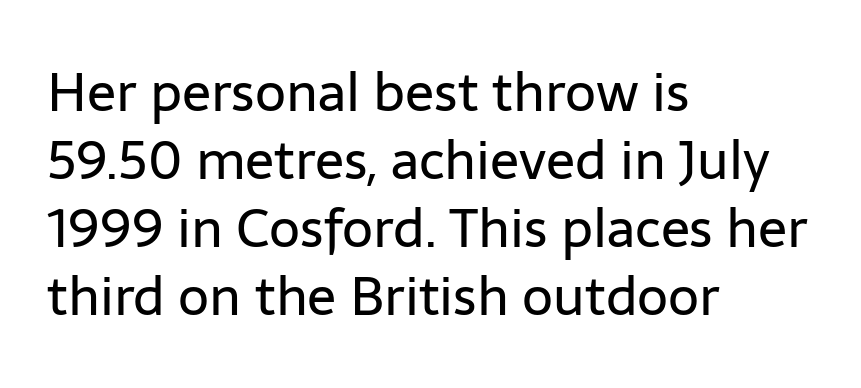
The image shows 54 px regular-weight sans-serif type, upright; set left-aligned, normal line spacing (1.26x), normal letter spacing, not underlined; low stroke contrast and a medium x-height.
